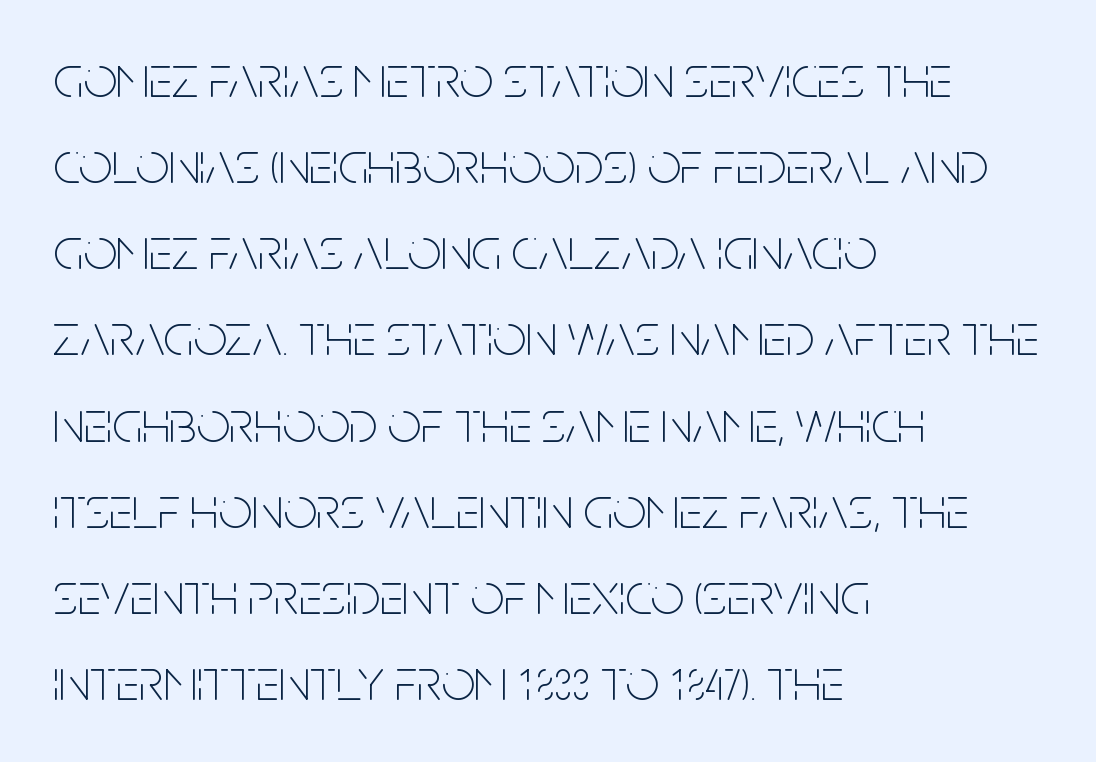
{"serif": "no", "italic": "no", "bold": "no", "weight": "thin", "width": "condensed", "stroke_contrast": "low", "x_height": "large", "monospaced": "no", "underline": "no", "align": "left", "line_spacing": "normal", "line_spacing_ratio": 1.46, "letter_spacing": "normal", "letter_spacing_em": 0.0, "glyph_px": 59}
